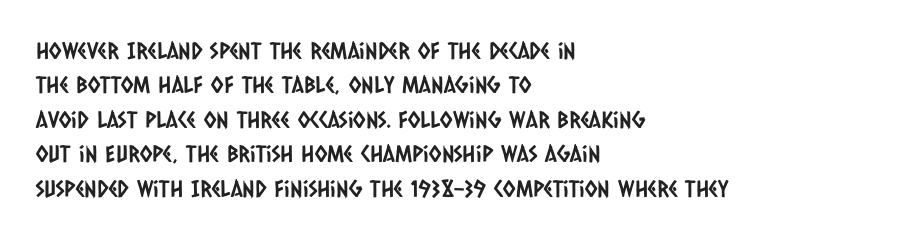
The image shows 23 px text type; set left-aligned, normal line spacing (1.5x), normal letter spacing, not underlined.
